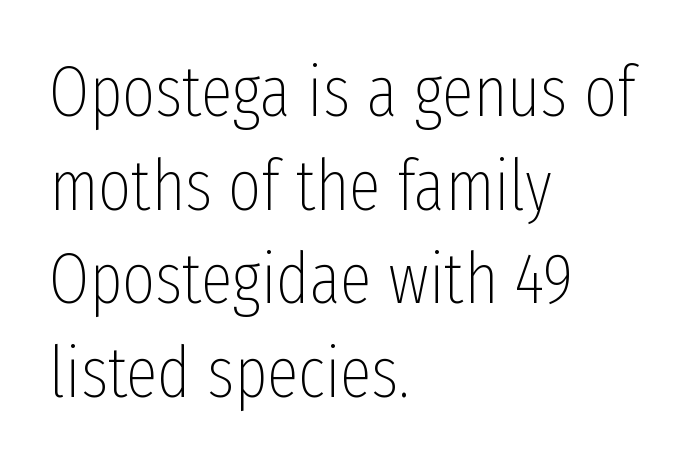
{"serif": "no", "italic": "no", "bold": "no", "weight": "thin", "width": "condensed", "stroke_contrast": "low", "x_height": "medium", "monospaced": "no", "underline": "no", "align": "left", "line_spacing": "normal", "line_spacing_ratio": 1.32, "letter_spacing": "normal", "letter_spacing_em": 0.0, "glyph_px": 71}
